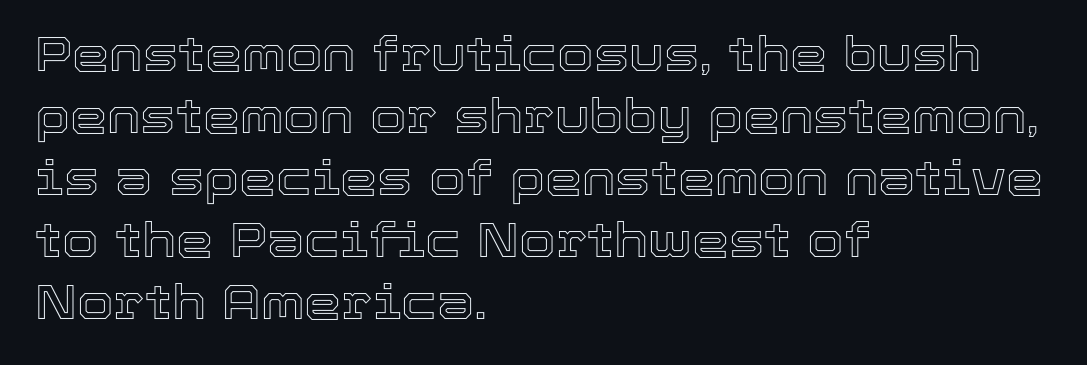
The image shows 47 px text type, upright; set left-aligned, normal line spacing (1.32x), normal letter spacing, not underlined; a medium x-height.
